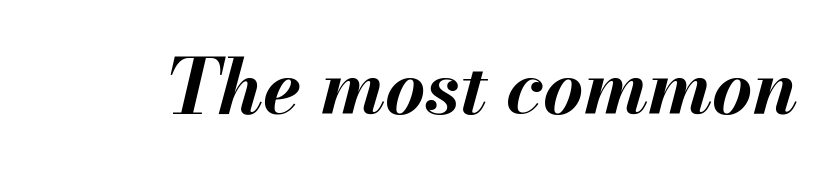
The image shows 77 px bold type, italic (leaning right); set normal letter spacing, not underlined; medium stroke contrast and a small x-height.
